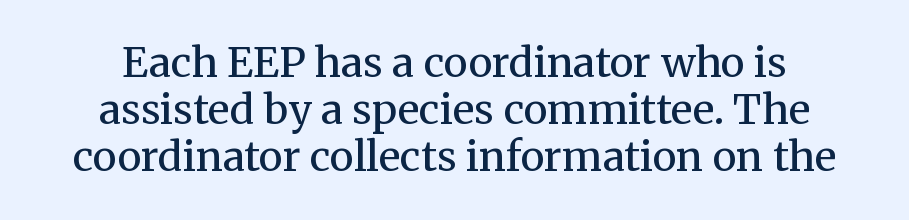
Q: Is the text bold? A: No.
Q: Is the text italic (slanted)? A: No, it is upright.
Q: Is the typeface a serif or a sans-serif typeface? A: Serif.
Q: Is the text underlined? A: No.
Q: How is the paragraph aligned? A: Centered.
Q: Is the spacing between letters normal or unusually wide? A: Normal.
Q: Is the spacing between lines tight, normal or loose? A: Tight.
Q: Width (condensed, normal, or wide)? A: Normal.
Q: Stroke contrast? A: Medium.
Q: x-height? A: Medium.
Q: Monospaced? A: No.
